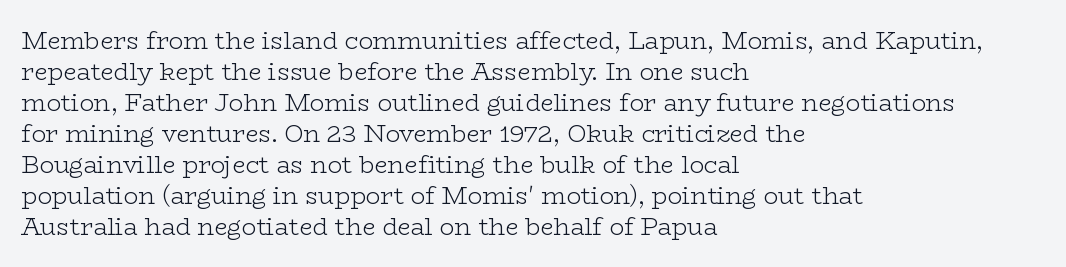
The image shows 24 px text type, upright; set left-aligned, normal line spacing (1.29x), normal letter spacing, not underlined.
